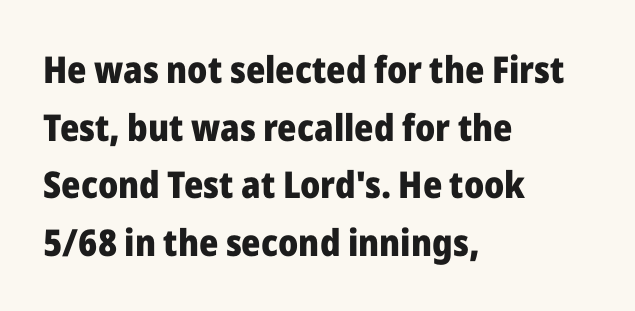
The image shows 37 px heavy sans-serif type, upright; set left-aligned, normal line spacing (1.56x), normal letter spacing, not underlined; low stroke contrast and a medium x-height.
